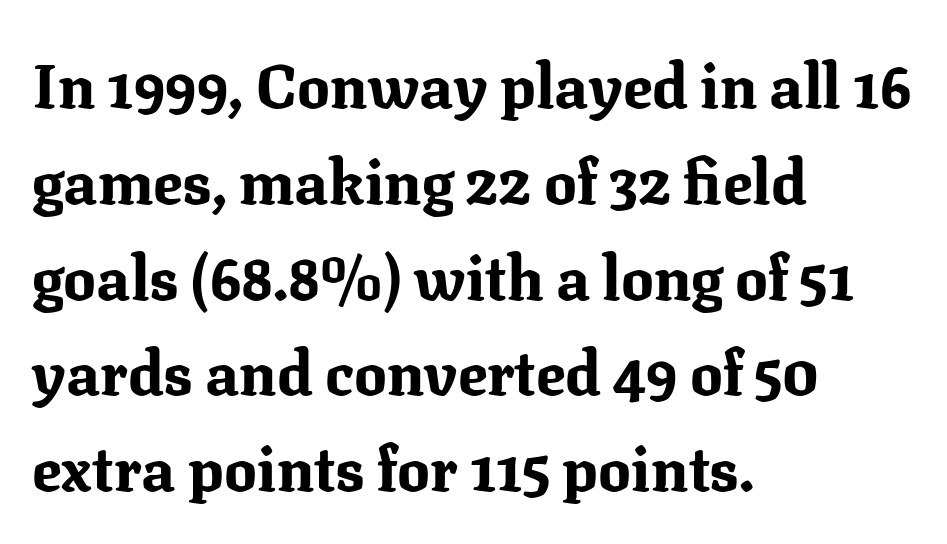
Vertical strokes here are truly vertical. Examine the stroke ends and you'll spot serifs. Each letter keeps its own natural width here, so spacing adapts to shape. Unmarked baselines from the first word to the last. Look at the stroke-to-counter ratio: heavy, a bold. The lines sit at an ordinary, default distance from one another.
